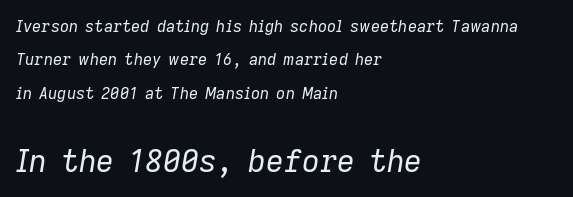
The image shows 31 px regular-weight type, italic (leaning right); set left-aligned, loose line spacing (2.08x), normal letter spacing, not underlined; the second (bottom) block is 1.94x larger; low stroke contrast and a medium x-height.
